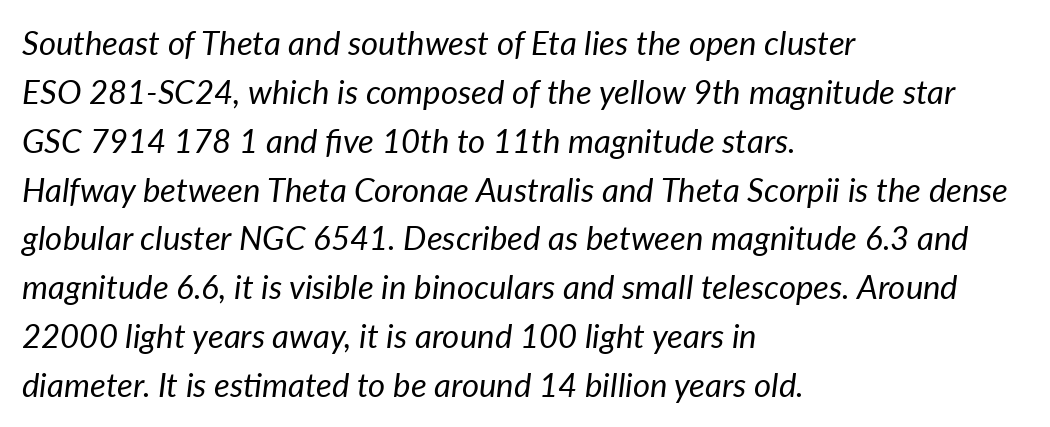
This sample uses an oblique cut, with every glyph tilted off the vertical. Each word holds together tightly as a unit, with standard inter-letter gaps. Looks like regular typesetting: each glyph gets only the width it needs. Each line starts at the same left margin while the right side varies.
